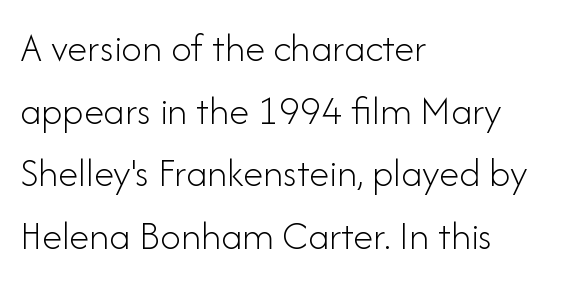
Q: Is the text bold? A: No.
Q: Is the text italic (slanted)? A: No, it is upright.
Q: Is the typeface a serif or a sans-serif typeface? A: Sans-serif.
Q: Is the text underlined? A: No.
Q: How is the paragraph aligned? A: Left-aligned.
Q: Is the spacing between letters normal or unusually wide? A: Normal.
Q: Is the spacing between lines tight, normal or loose? A: Normal.
Q: Width (condensed, normal, or wide)? A: Normal.
Q: Stroke contrast? A: Low.
Q: x-height? A: Small.
Q: Monospaced? A: No.
